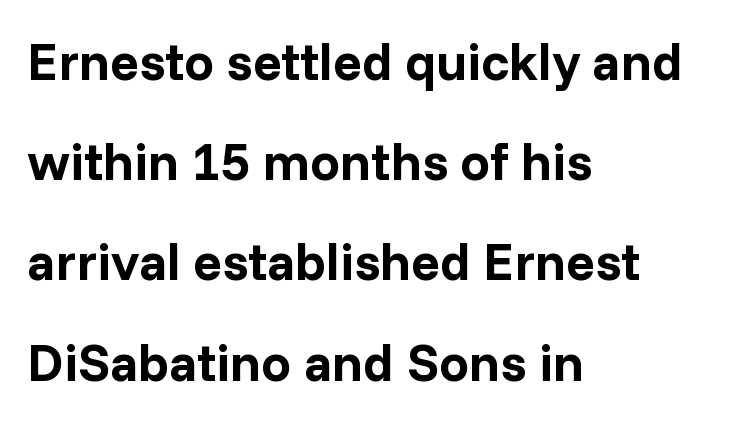
Q: Is the text bold? A: Yes.
Q: Is the text italic (slanted)? A: No, it is upright.
Q: Is the typeface a serif or a sans-serif typeface? A: Sans-serif.
Q: Is the text underlined? A: No.
Q: How is the paragraph aligned? A: Left-aligned.
Q: Is the spacing between letters normal or unusually wide? A: Normal.
Q: Width (condensed, normal, or wide)? A: Normal.
Q: Stroke contrast? A: Low.
Q: x-height? A: Medium.
Q: Monospaced? A: No.
